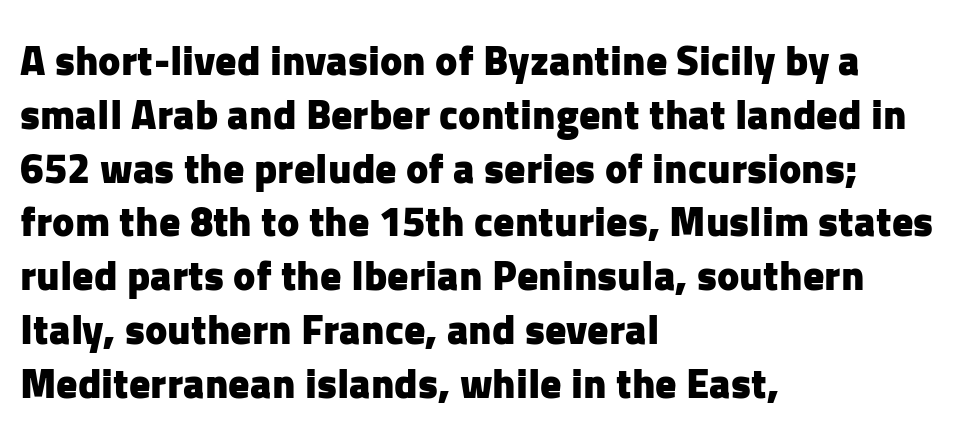
Q: Is the text bold? A: Yes.
Q: Is the text italic (slanted)? A: No, it is upright.
Q: Is the typeface a serif or a sans-serif typeface? A: Sans-serif.
Q: Is the text underlined? A: No.
Q: How is the paragraph aligned? A: Left-aligned.
Q: Is the spacing between letters normal or unusually wide? A: Normal.
Q: Is the spacing between lines tight, normal or loose? A: Normal.
Q: Width (condensed, normal, or wide)? A: Normal.
Q: Stroke contrast? A: Low.
Q: x-height? A: Medium.
Q: Monospaced? A: No.
